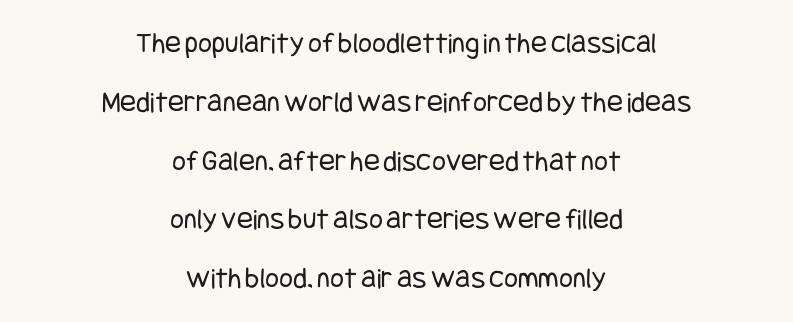
The glyphs in this specimen are sans serif. A typesetter would mark this as roman, not italic. Check the space under the baseline: it is left empty. A light-to-regular cut is what we see here.
